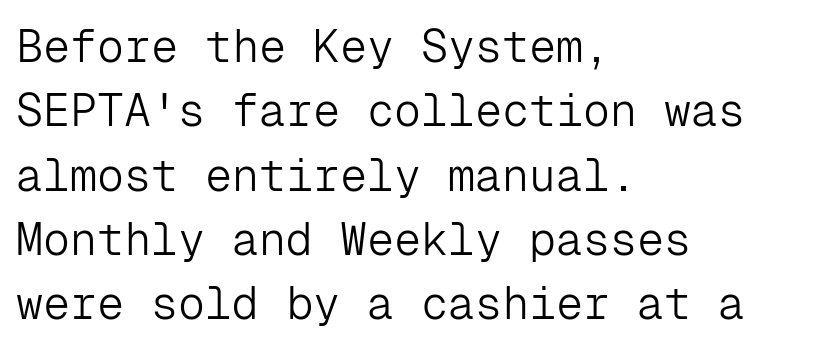
The designer went with a sans here, leaving each stem footless. Note the uniform advance width — an 'i' takes as much space as an 'm'. The glyphs are unaccompanied by any horizontal stroke below them. Quick note: interline space is typical. Posture: straight, roman, zero tilt. Each stroke keeps to a modest, everyday thickness or less.
